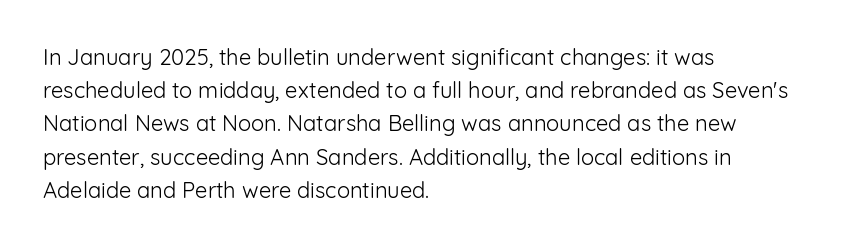
Tall strokes in this sample are plumb rather than angled. Weight: regular or lighter. Tracking value appears to be zero — textbook default spacing. The passage shown stacks its lines at a standard gap. The lines in this sample share a left origin and differ only in where they stop. Anything drawn beneath the words? Only blank space.
